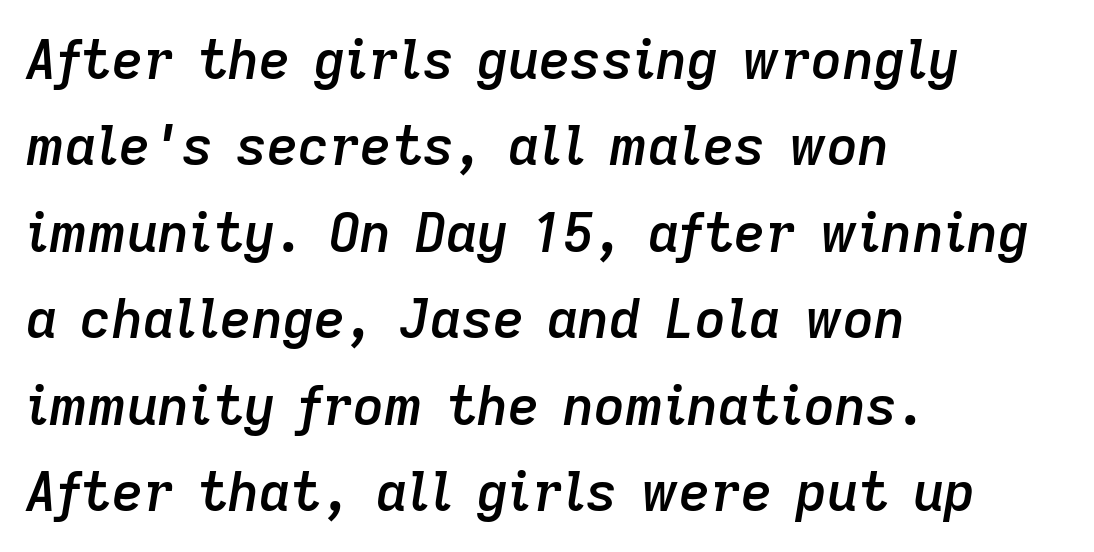
Honestly, there is no underline to notice here at all. What's the leading like? Ordinary, nothing unusual. This sample has the flowing, uneven cadence of proportional lettering. Would a proofreader flag this as italicized? Yes. The ragged edge is on the right, which tells us the setting is flush left.
